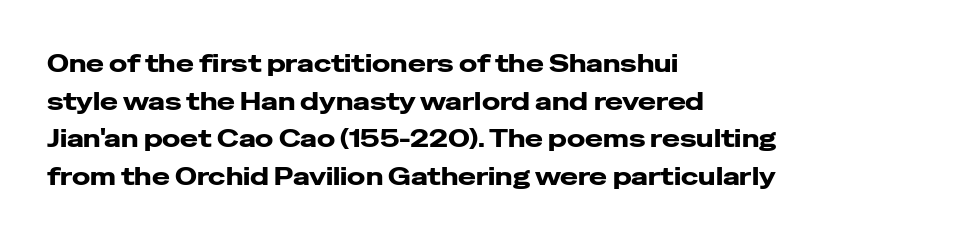
Students, observe: this is what conventionally led text looks like. When letters stand straight like this, we call the style roman or upright. Horizontally, the lines are justified to the leading edge only. The type is set solid horizontally, with unmodified tracking. The baseline area is clear.
